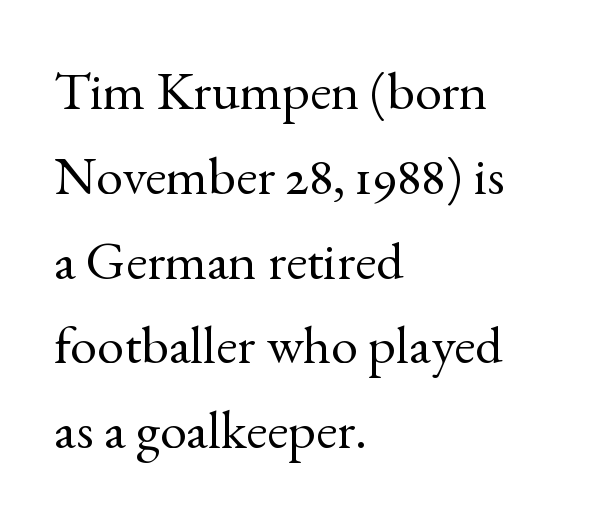
Q: Is the text bold? A: No.
Q: Is the text italic (slanted)? A: No, it is upright.
Q: Is the typeface a serif or a sans-serif typeface? A: Serif.
Q: Is the text underlined? A: No.
Q: How is the paragraph aligned? A: Left-aligned.
Q: Is the spacing between letters normal or unusually wide? A: Normal.
Q: Is the spacing between lines tight, normal or loose? A: Normal.
Q: Width (condensed, normal, or wide)? A: Normal.
Q: x-height? A: Small.
Q: Monospaced? A: No.
